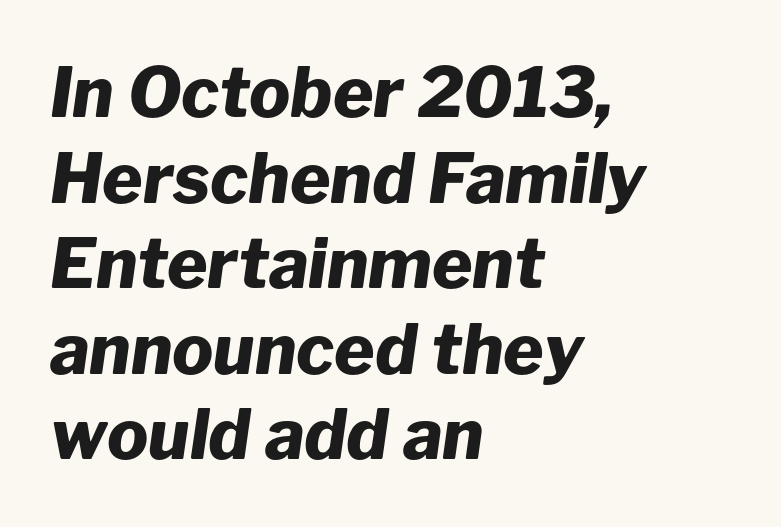
Tracking here is standard; glyphs follow each other at the usual distance. These lines are rendered in a variable-pitch font. This is oblique type, the kind used for emphasis or titles. Bare-footed words on every line. The rendering anchors every line to the left-hand side.
